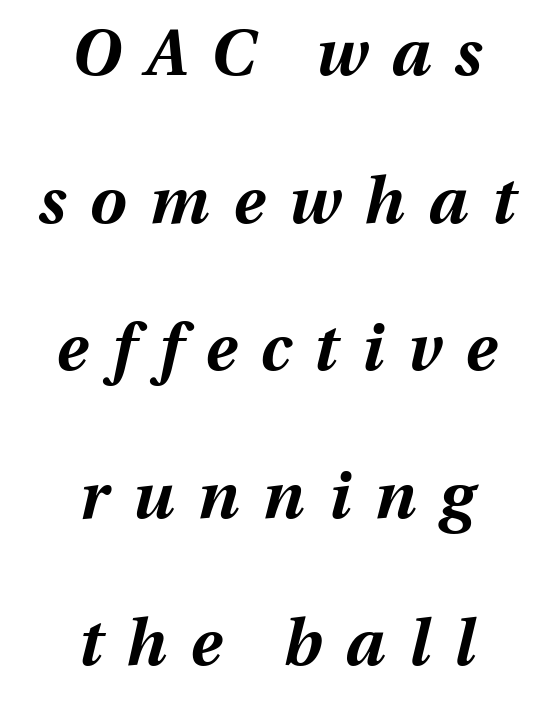
The image shows 65 px bold type, italic (leaning right); set centered, loose line spacing (2.27x), unusually wide letter spacing (+0.37 em), not underlined; medium stroke contrast and a medium x-height.
